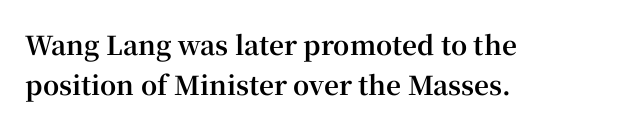
Q: Is the text bold? A: Yes.
Q: Is the text italic (slanted)? A: No, it is upright.
Q: Is the text underlined? A: No.
Q: How is the paragraph aligned? A: Left-aligned.
Q: Is the spacing between letters normal or unusually wide? A: Normal.
Q: Is the spacing between lines tight, normal or loose? A: Normal.
